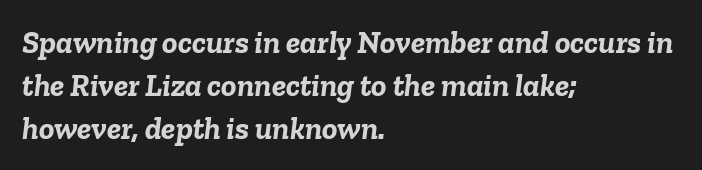
The line-height multiplier appears to be the usual default. Check under the words: just untouched page. Is this a fixed-width face? No — the glyphs have proportional, varying widths. Caption: bold face, heavy strokes. This is oblique type, the kind used for emphasis or titles. If you drew a ruler down the left edge, every line would touch it.
